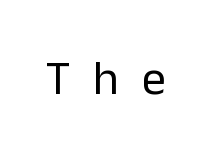
Proportional: the letters do not fall into vertical columns. Posture: straight, roman, zero tilt. Plain, unruled lines of type. The characters are drawn with everyday or finer stroke widths. Compared with typical body copy, the letter spacing here is much looser. Check where the strokes stop: nothing finishes them off — pure sans.
